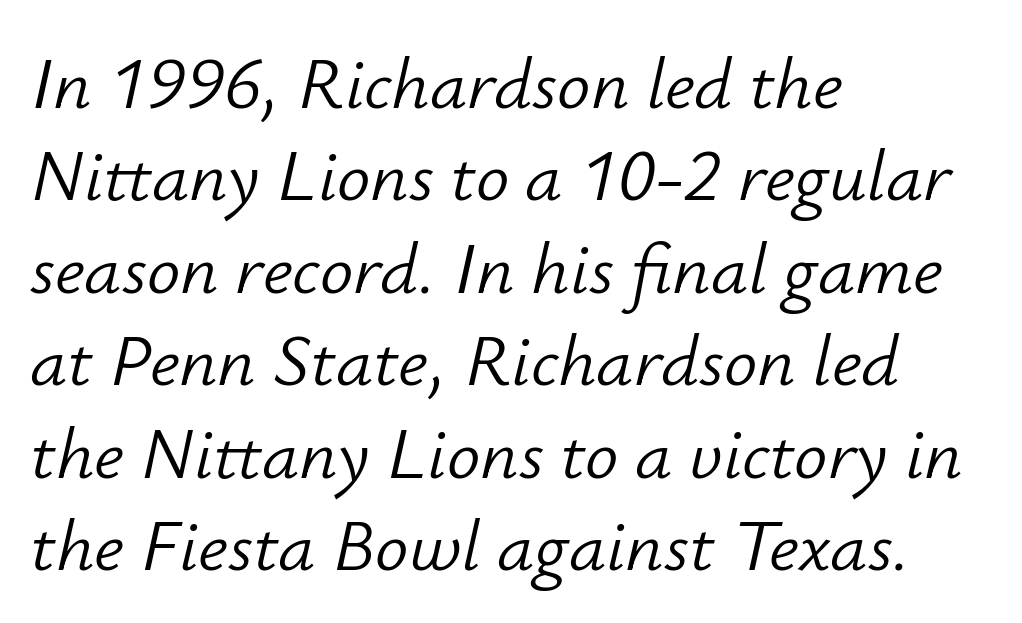
The image shows 74 px light type, italic (leaning right); set left-aligned, normal line spacing (1.25x), normal letter spacing, not underlined; low stroke contrast and a small x-height.
